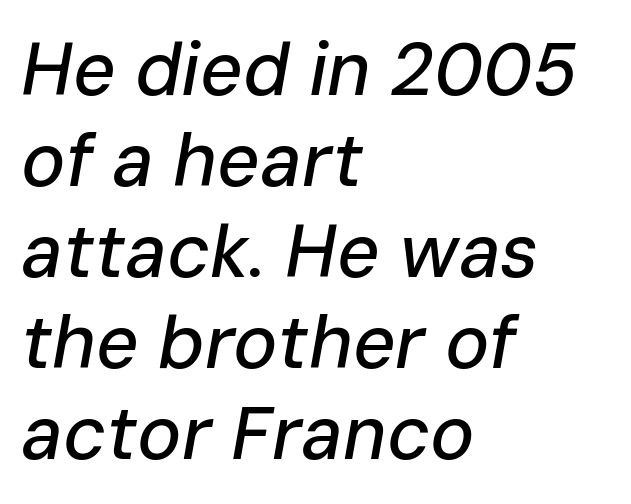
The passage shown has conventional tracking throughout. Caption: multi-line text, flush left, ragged right. The glyphs are unaccompanied by any horizontal stroke below them. Observe the lean: these are italic letterforms. Each letter keeps its own natural width here, so spacing adapts to shape.
